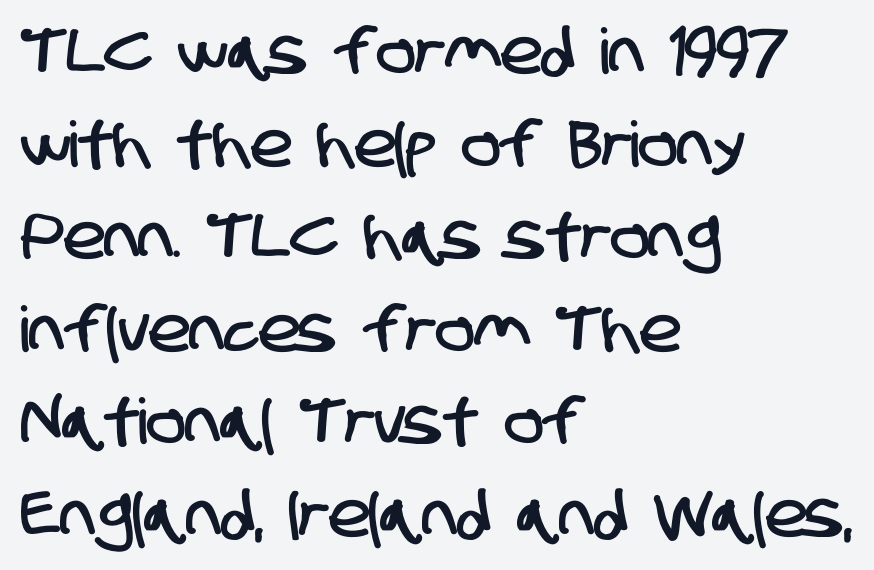
Q: Is the typeface a serif or a sans-serif typeface? A: Sans-serif.
Q: Is the text underlined? A: No.
Q: How is the paragraph aligned? A: Left-aligned.
Q: Is the spacing between letters normal or unusually wide? A: Normal.
Q: Is the spacing between lines tight, normal or loose? A: Normal.
Q: Width (condensed, normal, or wide)? A: Condensed.
Q: Stroke contrast? A: Low.
Q: x-height? A: Large.
Q: Monospaced? A: No.
